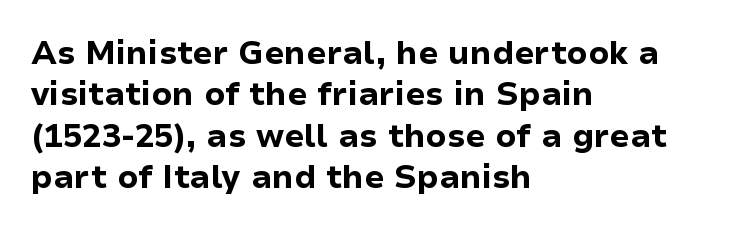
{"serif": "no", "italic": "no", "bold": "yes", "weight": "bold", "width": "normal", "stroke_contrast": "low", "x_height": "medium", "monospaced": "no", "underline": "no", "align": "left", "line_spacing": "normal", "line_spacing_ratio": 1.29, "letter_spacing": "normal", "letter_spacing_em": 0.0, "glyph_px": 32}
